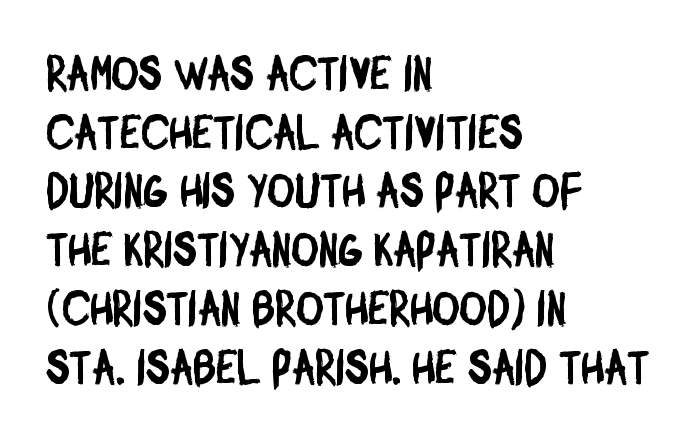
Character widths vary here, with narrow letters taking less room than wide ones. The setting favours the left margin, as ordinary paragraphs usually do. Each word holds together tightly as a unit, with standard inter-letter gaps. Notice how descenders clear the ascenders below comfortably — that's standard leading. Type without underlining. This is sans-serif lettering, the kind often seen on screens and signage.
